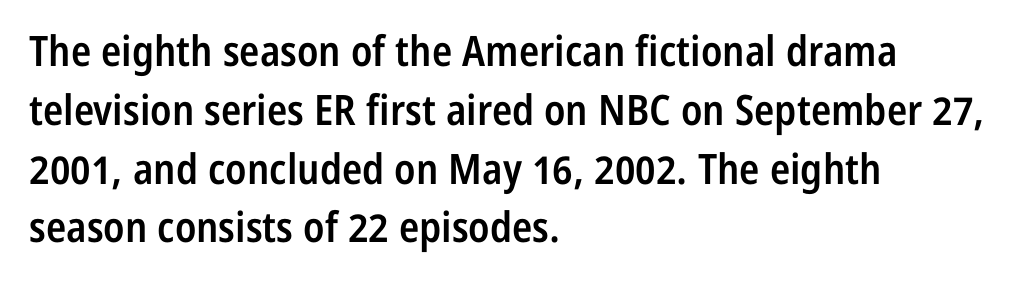
Proportional: the letters do not fall into vertical columns. A fair bit of extra ink — the face is semibold, not bold. The space between consecutive lines is moderate. Every character sits straight up, as roman type does.
